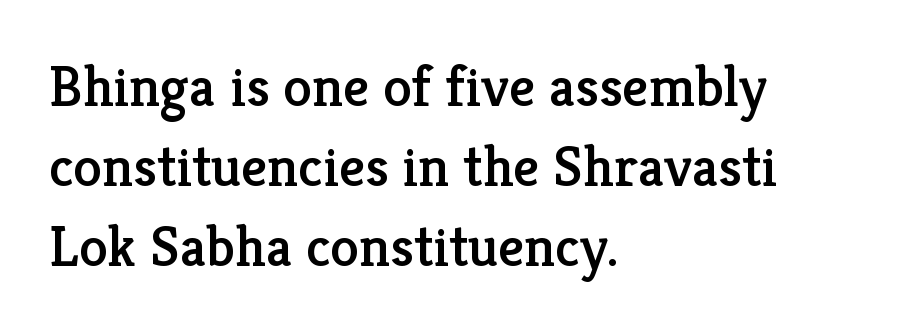
Q: Is the text italic (slanted)? A: No, it is upright.
Q: Is the typeface a serif or a sans-serif typeface? A: Serif.
Q: Is the text underlined? A: No.
Q: How is the paragraph aligned? A: Left-aligned.
Q: Is the spacing between letters normal or unusually wide? A: Normal.
Q: Is the spacing between lines tight, normal or loose? A: Normal.
Q: Width (condensed, normal, or wide)? A: Normal.
Q: Stroke contrast? A: Low.
Q: x-height? A: Medium.
Q: Monospaced? A: No.
